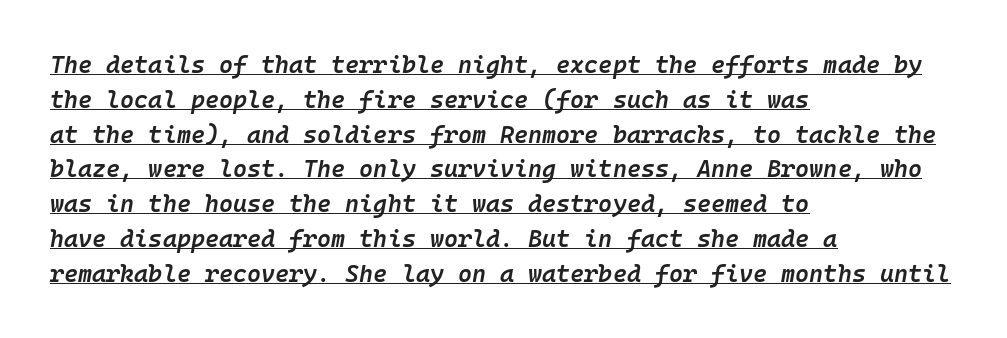
The image shows 24 px text type, italic (leaning right); set left-aligned, normal line spacing (1.45x), normal letter spacing, underlined.
